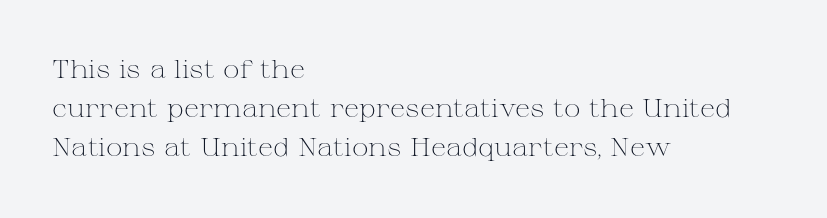
Q: Is the text bold? A: No.
Q: Is the text italic (slanted)? A: No, it is upright.
Q: Is the text underlined? A: No.
Q: How is the paragraph aligned? A: Left-aligned.
Q: Is the spacing between letters normal or unusually wide? A: Normal.
Q: Is the spacing between lines tight, normal or loose? A: Normal.
